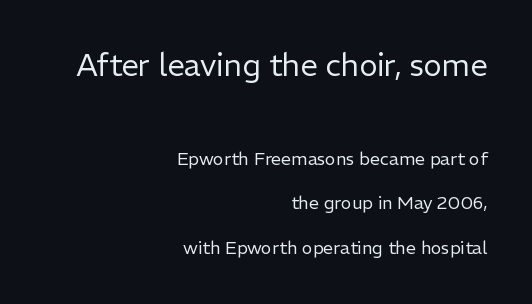
The image shows 31 px regular-weight sans-serif type, upright; set right-aligned, loose line spacing (2.48x), normal letter spacing, not underlined; the first (top) block is 1.72x larger; low stroke contrast and a medium x-height.
